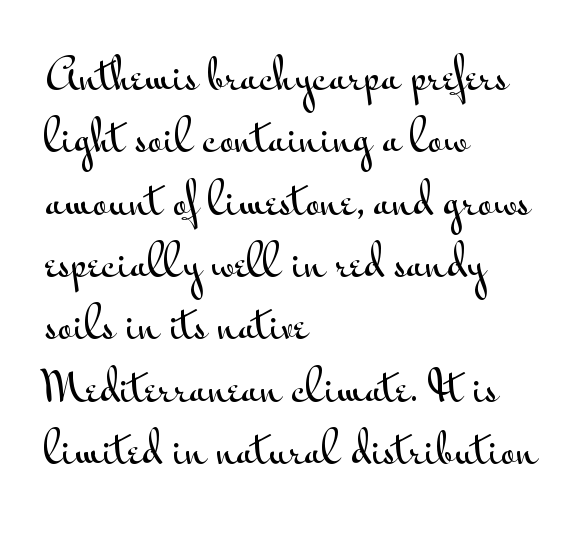
{"serif": "no", "width": "wide", "stroke_contrast": "medium", "x_height": "small", "monospaced": "no", "underline": "no", "align": "left", "line_spacing": "normal", "line_spacing_ratio": 1.52, "letter_spacing": "normal", "letter_spacing_em": 0.0, "glyph_px": 41}
